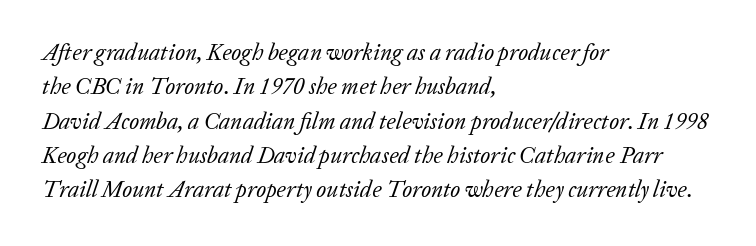
Q: Is the text bold? A: No.
Q: Is the text italic (slanted)? A: Yes, it leans right by about 20 degrees.
Q: Is the text underlined? A: No.
Q: How is the paragraph aligned? A: Left-aligned.
Q: Is the spacing between letters normal or unusually wide? A: Normal.
Q: Is the spacing between lines tight, normal or loose? A: Normal.
